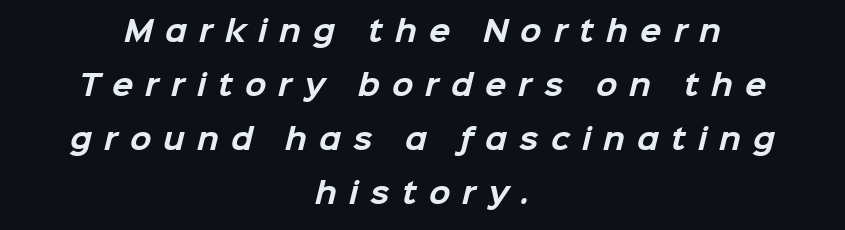
Q: Is the text bold? A: Yes.
Q: Is the typeface a serif or a sans-serif typeface? A: Sans-serif.
Q: Is the text underlined? A: No.
Q: How is the paragraph aligned? A: Centered.
Q: Is the spacing between letters normal or unusually wide? A: Unusually wide.
Q: Is the spacing between lines tight, normal or loose? A: Loose.
Q: Width (condensed, normal, or wide)? A: Normal.
Q: Stroke contrast? A: Low.
Q: x-height? A: Medium.
Q: Monospaced? A: No.
